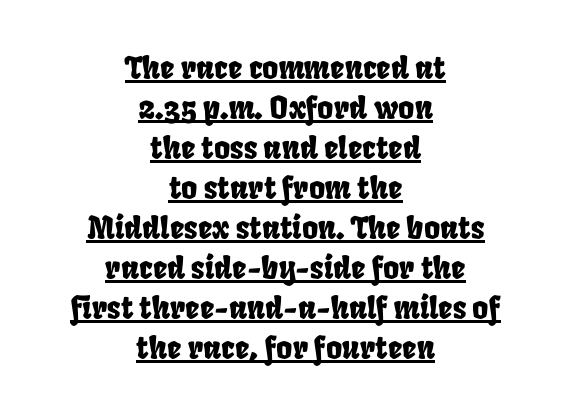
These characters rest on top of a visible drawn line. Looks like regular typesetting: each glyph gets only the width it needs. Regular leading. Casual observation: everything's sitting right in the middle.
